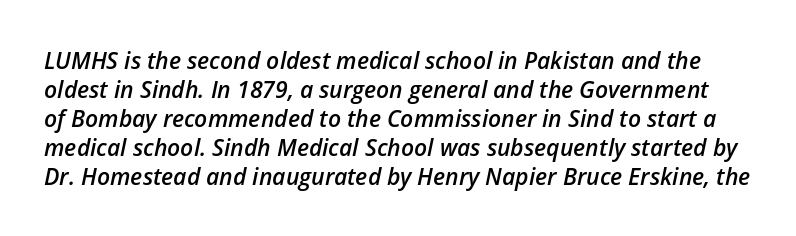
Q: Is the text bold? A: Semi-bold.
Q: Is the text italic (slanted)? A: Yes, it leans right by about 12 degrees.
Q: Is the text underlined? A: No.
Q: Is the spacing between letters normal or unusually wide? A: Normal.
Q: Is the spacing between lines tight, normal or loose? A: Normal.
